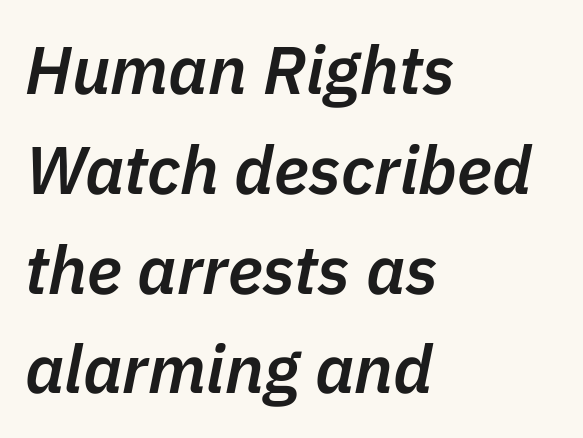
The font's italic variant was chosen for this text. Glance below the letters and you will spot only blank space. All the whitespace from short lines collects on the right. Honestly, the row spacing looks completely unremarkable.
